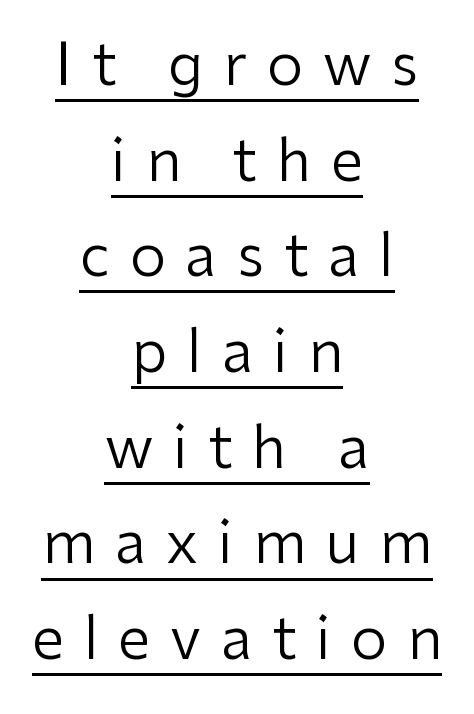
{"serif": "no", "italic": "no", "bold": "no", "weight": "regular", "width": "normal", "stroke_contrast": "low", "x_height": "medium", "monospaced": "no", "underline": "yes", "align": "center", "line_spacing": "normal", "line_spacing_ratio": 1.65, "letter_spacing": "wide", "letter_spacing_em": 0.34, "glyph_px": 58}
